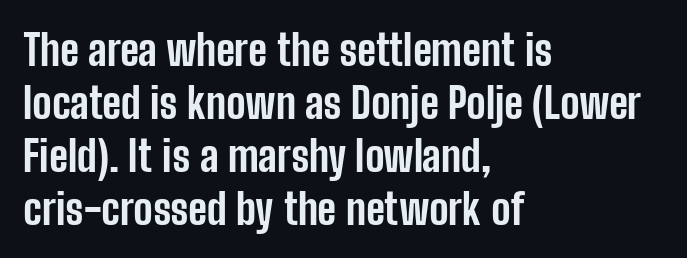
{"serif": "no", "italic": "no", "bold": "yes", "weight": "bold", "width": "condensed", "stroke_contrast": "low", "x_height": "medium", "monospaced": "no", "underline": "no", "align": "left", "line_spacing_ratio": 1.23, "letter_spacing": "normal", "letter_spacing_em": 0.0, "glyph_px": 43}
